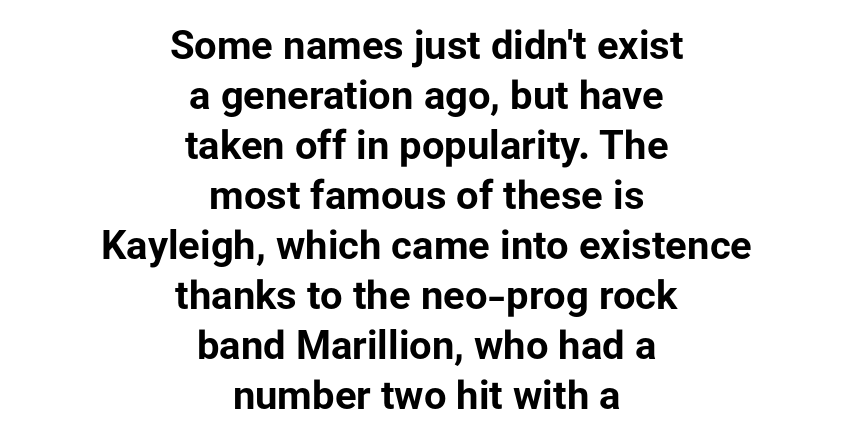
{"serif": "no", "italic": "no", "bold": "yes", "weight": "bold", "width": "normal", "stroke_contrast": "low", "x_height": "medium", "monospaced": "no", "underline": "no", "align": "center", "line_spacing": "normal", "line_spacing_ratio": 1.25, "letter_spacing": "normal", "letter_spacing_em": 0.0, "glyph_px": 40}
